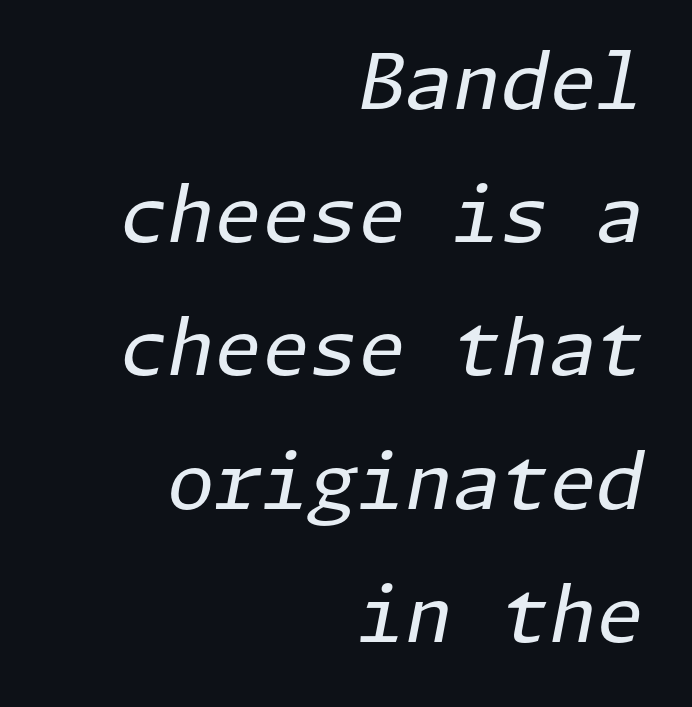
Q: Is the text bold? A: No.
Q: Is the text italic (slanted)? A: Yes, it leans right by about 11 degrees.
Q: Is the text underlined? A: No.
Q: How is the paragraph aligned? A: Right-aligned.
Q: Is the spacing between letters normal or unusually wide? A: Normal.
Q: Width (condensed, normal, or wide)? A: Normal.
Q: Stroke contrast? A: Low.
Q: x-height? A: Medium.
